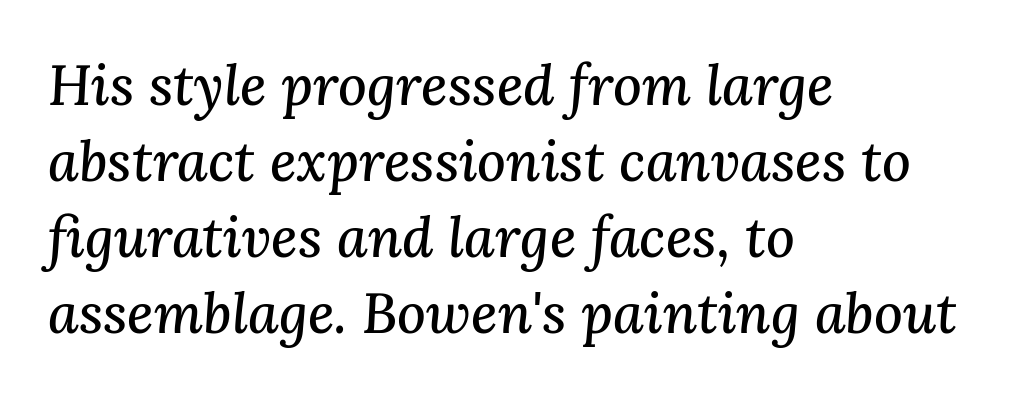
The image shows 56 px serif type, italic (leaning right); set left-aligned, normal line spacing (1.36x), normal letter spacing, not underlined; medium stroke contrast and a medium x-height.
